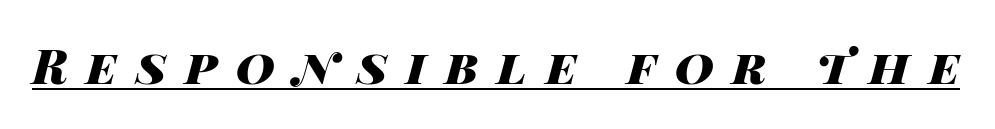
Q: Is the text bold? A: Yes.
Q: Is the text italic (slanted)? A: Yes, it leans right by about 14 degrees.
Q: Is the text underlined? A: Yes.
Q: Is the spacing between letters normal or unusually wide? A: Unusually wide.
Q: Width (condensed, normal, or wide)? A: Wide.
Q: Stroke contrast? A: High.
Q: x-height? A: Large.
Q: Monospaced? A: No.
